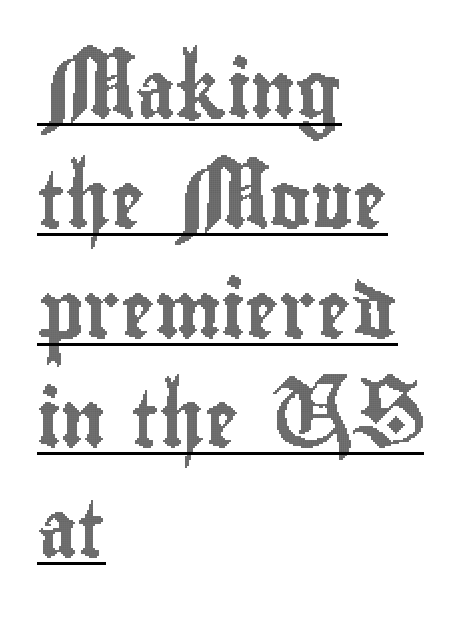
Style check: upright. Looks like regular typesetting: each glyph gets only the width it needs. These lines stand farther apart than default settings would place them. Honestly, the underline is the first thing you notice here. Reading down the block, your eye returns to a fixed left position each line.
